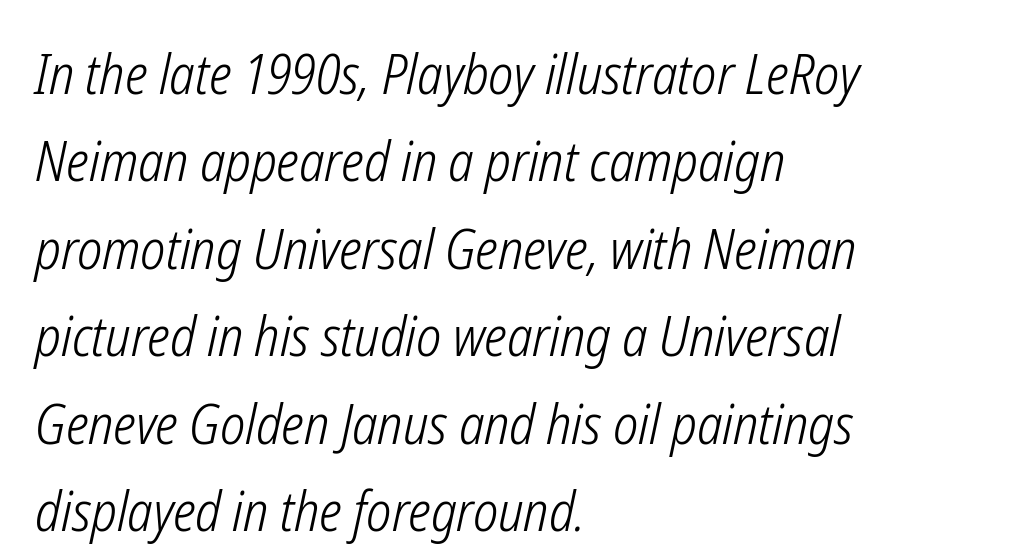
The strokes carry an ordinary text weight at most. You could not count columns in this text — the font is proportionally spaced. There is no visible air inserted between adjacent glyphs. Nobody drew a line under any word here.
